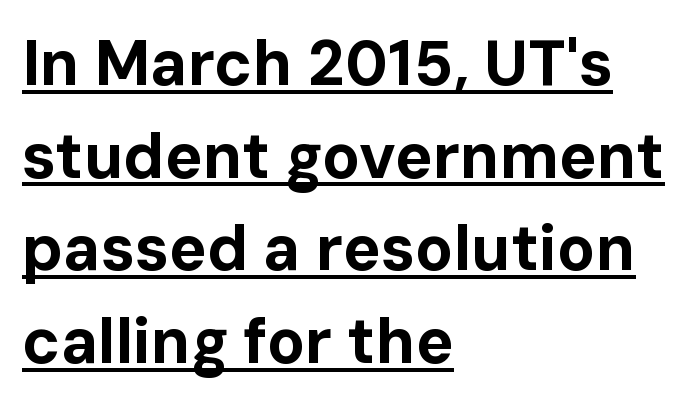
Q: Is the text bold? A: Yes.
Q: Is the text italic (slanted)? A: No, it is upright.
Q: Is the typeface a serif or a sans-serif typeface? A: Sans-serif.
Q: Is the text underlined? A: Yes.
Q: How is the paragraph aligned? A: Left-aligned.
Q: Is the spacing between letters normal or unusually wide? A: Normal.
Q: Is the spacing between lines tight, normal or loose? A: Normal.
Q: Width (condensed, normal, or wide)? A: Normal.
Q: Stroke contrast? A: Low.
Q: x-height? A: Medium.
Q: Monospaced? A: No.
